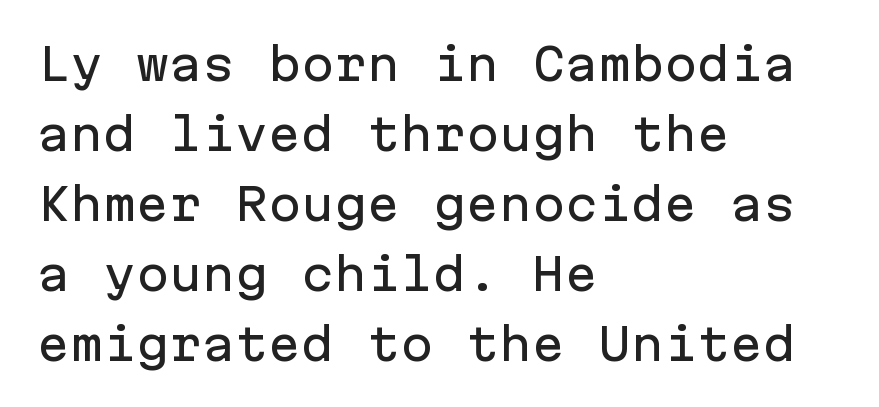
Q: Is the text italic (slanted)? A: No, it is upright.
Q: Is the typeface a serif or a sans-serif typeface? A: Sans-serif.
Q: Is the text underlined? A: No.
Q: How is the paragraph aligned? A: Left-aligned.
Q: Is the spacing between letters normal or unusually wide? A: Normal.
Q: Is the spacing between lines tight, normal or loose? A: Normal.
Q: Width (condensed, normal, or wide)? A: Normal.
Q: Stroke contrast? A: Low.
Q: x-height? A: Medium.
Q: Monospaced? A: Yes.
